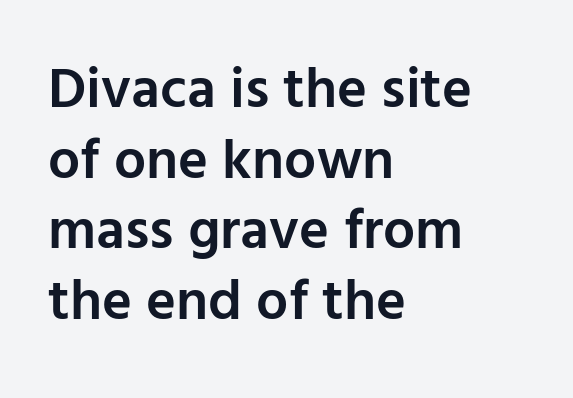
One-word summary of the alignment: left. A fair bit of extra ink — the face is semibold, not bold. These lines are rendered in a variable-pitch font. Style check: upright. Underlining? Definitely not there. Honestly, the letter spacing is just normal — you wouldn't notice it.
